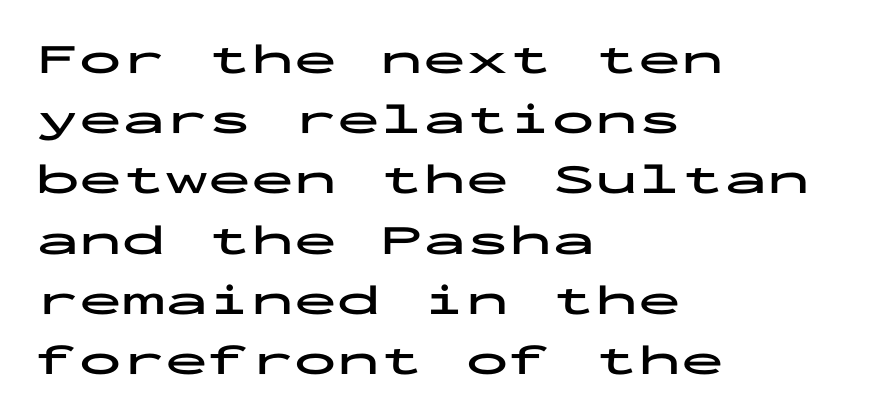
The image shows 43 px bold, wide sans-serif type, upright, monospaced; set left-aligned, normal line spacing (1.4x), normal letter spacing, not underlined; low stroke contrast and a medium x-height.
